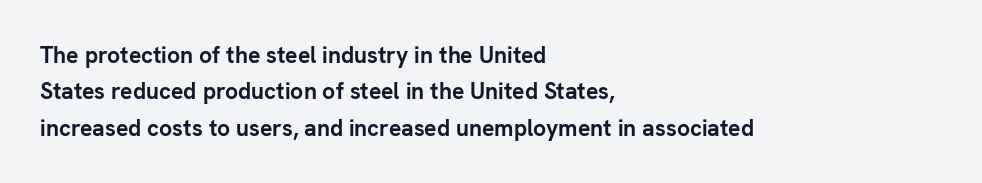
The text block is weighted toward the left margin, trailing off unevenly rightward. These lines carry a lot of weight — the face is fully bold. The letters stand upright; this is a roman face. Each row of text sits above clean, open space. This rendering leaves character spacing at its baseline value.
